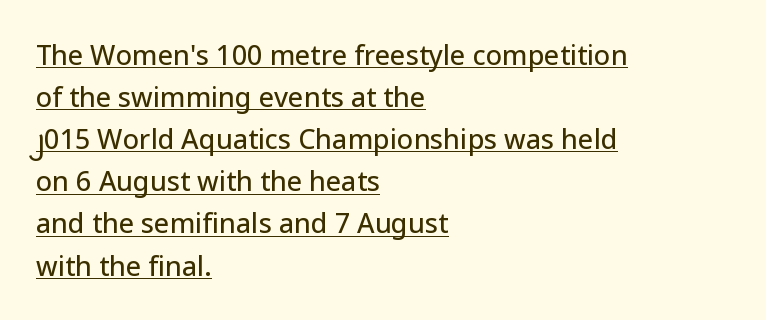
The image shows 27 px text type, upright; set left-aligned, normal line spacing (1.56x), normal letter spacing, underlined.
